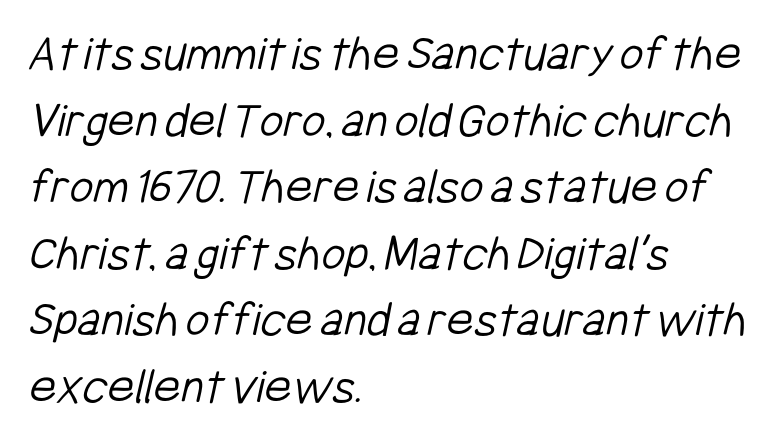
{"serif": "no", "bold": "no", "weight": "light", "width": "condensed", "stroke_contrast": "low", "x_height": "medium", "monospaced": "no", "underline": "no", "align": "left", "line_spacing": "normal", "line_spacing_ratio": 1.28, "letter_spacing": "normal", "letter_spacing_em": 0.0, "glyph_px": 52}
